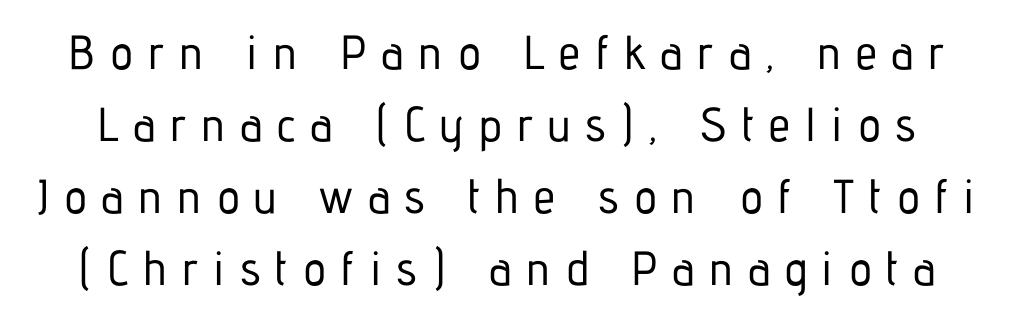
Q: Is the text italic (slanted)? A: No, it is upright.
Q: Is the typeface a serif or a sans-serif typeface? A: Sans-serif.
Q: Is the text underlined? A: No.
Q: Is the spacing between letters normal or unusually wide? A: Unusually wide.
Q: Is the spacing between lines tight, normal or loose? A: Normal.
Q: Width (condensed, normal, or wide)? A: Condensed.
Q: Stroke contrast? A: Low.
Q: x-height? A: Medium.
Q: Monospaced? A: No.
